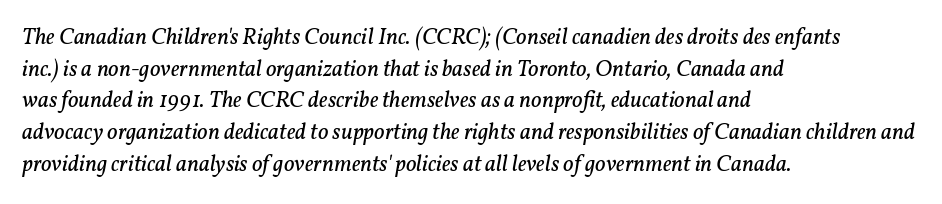
Vertical stems look standard width or narrower in stroke. The typography opts for an oblique posture over an upright one. You could call the tracking neutral — neither tight nor loose. Check under the words: just untouched page. The leading is moderate, giving the passage an even texture. Is the block centered? No — it sits flush against the left margin.
